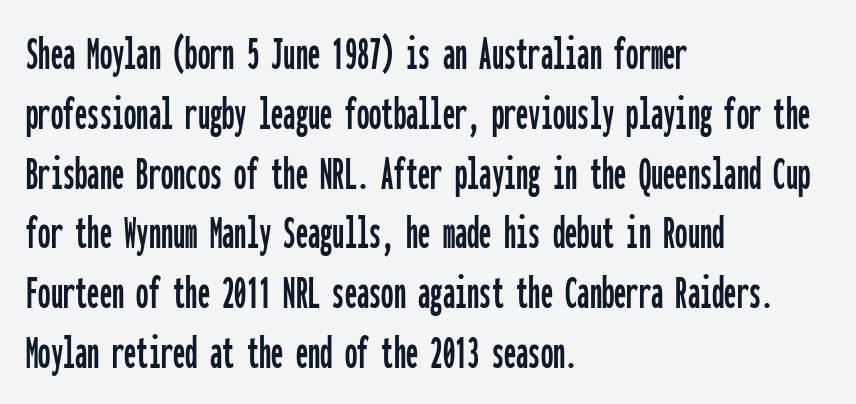
The typesetter chose a ragged-right arrangement here. Monospaced: the letters line up in strict vertical columns. Italic: no, the glyphs are upright roman. Letterform terminals end flat and unadorned throughout the passage. The glyphs are unaccompanied by any horizontal stroke below them. A typesetter would call this zero additional tracking.
